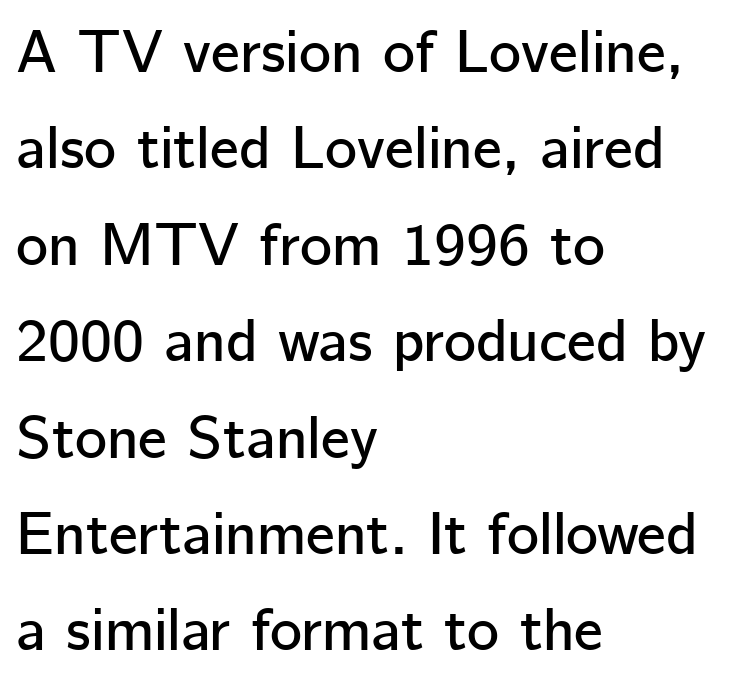
{"serif": "no", "italic": "no", "width": "normal", "stroke_contrast": "low", "x_height": "medium", "monospaced": "no", "underline": "no", "align": "left", "line_spacing": "normal", "line_spacing_ratio": 1.58, "letter_spacing": "normal", "letter_spacing_em": 0.0, "glyph_px": 61}
